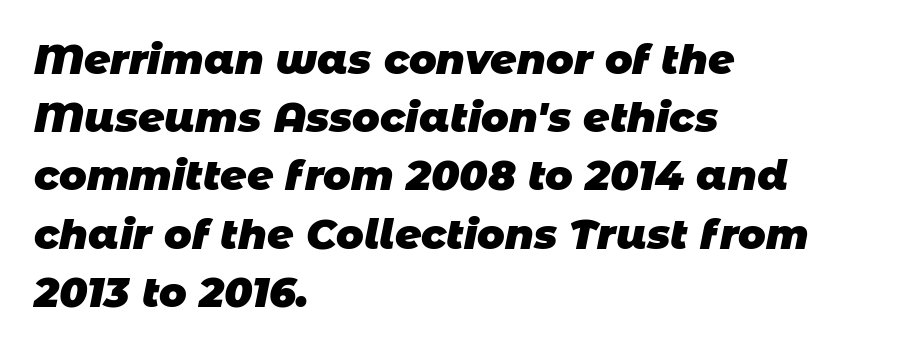
Each letter's strokes conclude bluntly, with no projecting serifs. The tracking reads as untouched default to a designer's eye. Evenly set lines give the paragraph a standard silhouette. Beneath every word, the page is bare. The paragraph has a hard left edge and a soft right edge.
